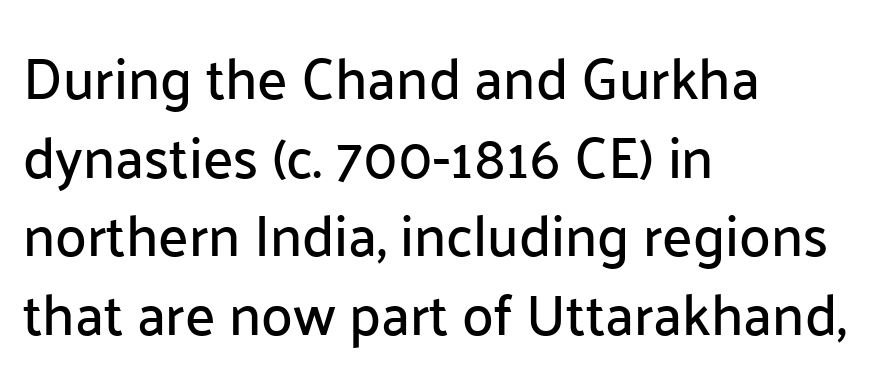
Q: Is the text italic (slanted)? A: No, it is upright.
Q: Is the typeface a serif or a sans-serif typeface? A: Sans-serif.
Q: Is the text underlined? A: No.
Q: How is the paragraph aligned? A: Left-aligned.
Q: Is the spacing between letters normal or unusually wide? A: Normal.
Q: Is the spacing between lines tight, normal or loose? A: Normal.
Q: Width (condensed, normal, or wide)? A: Normal.
Q: Stroke contrast? A: Low.
Q: x-height? A: Medium.
Q: Monospaced? A: No.
